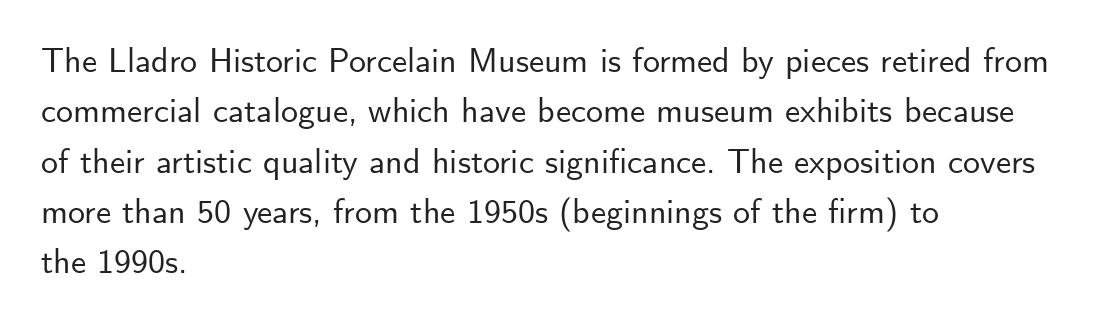
Here the glyphs are tracked normally, forming tight word shapes. Reading down the block, your eye returns to a fixed left position each line. Serif or sans? Sans — the stroke terminals are bare. Beneath every word, the page is bare.
